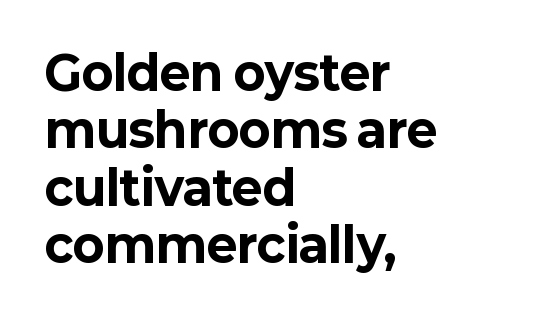
{"serif": "no", "italic": "no", "bold": "yes", "weight": "bold", "width": "normal", "stroke_contrast": "low", "x_height": "medium", "monospaced": "no", "underline": "no", "align": "left", "line_spacing_ratio": 1.22, "letter_spacing": "normal", "letter_spacing_em": 0.0, "glyph_px": 47}
